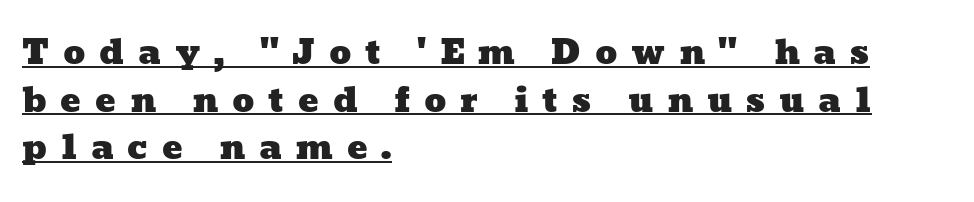
Caption: multi-line text, flush left, ragged right. The rendering inserts visible extra space after every character. Regarding leading, the lines here are spaced in the standard way. Decoration check: the copy is underlined.
